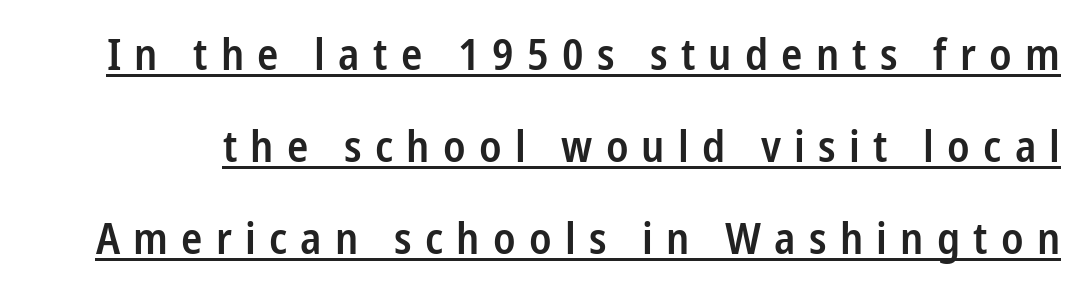
Summary of weight: moderately heavy, a semibold. Observe the absence of serifs on each vertical stroke in this sample. Note the varied advance widths — an 'i' is clearly narrower than an 'm'. This sample trades compactness for vertical openness between lines.
